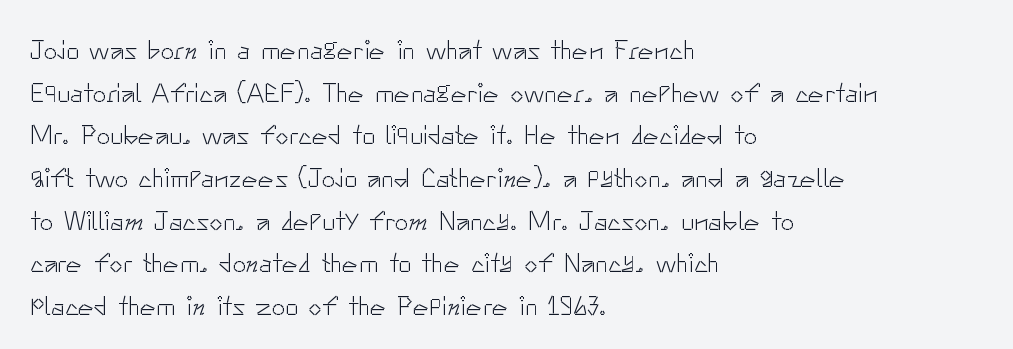
Q: Is the text bold? A: No.
Q: Is the text italic (slanted)? A: No, it is upright.
Q: Is the text underlined? A: No.
Q: How is the paragraph aligned? A: Left-aligned.
Q: Is the spacing between letters normal or unusually wide? A: Normal.
Q: Is the spacing between lines tight, normal or loose? A: Normal.
